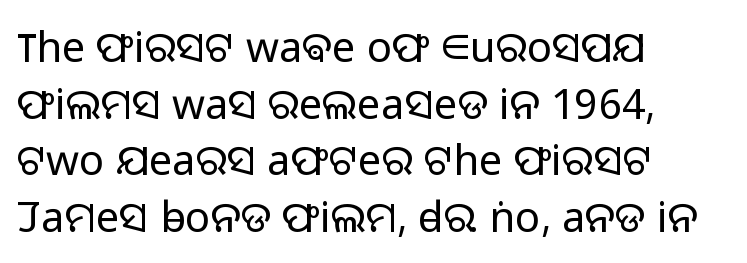
{"serif": "no", "italic": "no", "bold": "no", "weight": "light", "width": "normal", "stroke_contrast": "low", "x_height": "medium", "monospaced": "no", "underline": "no", "align": "left", "line_spacing": "normal", "line_spacing_ratio": 1.35, "letter_spacing": "normal", "letter_spacing_em": 0.0, "glyph_px": 42}
